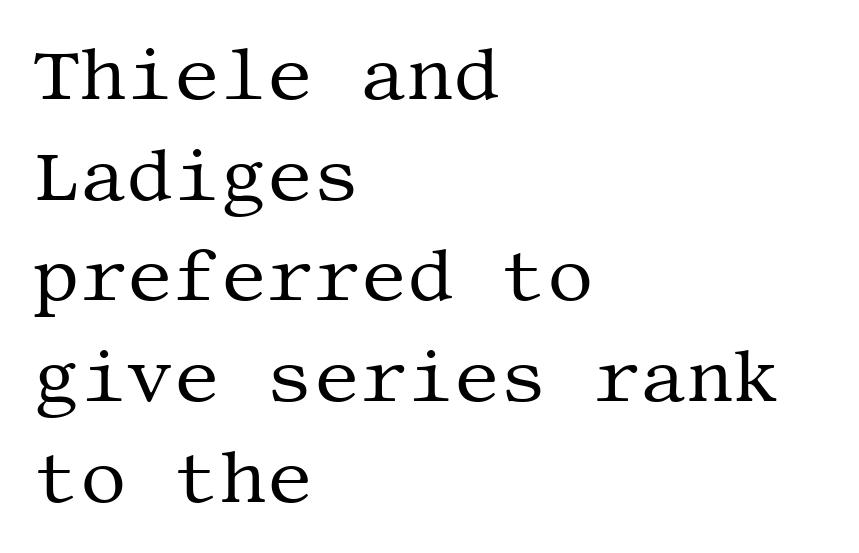
{"serif": "yes", "italic": "no", "bold": "no", "weight": "regular", "width": "normal", "stroke_contrast": "medium", "x_height": "large", "underline": "no", "align": "left", "line_spacing": "normal", "line_spacing_ratio": 1.38, "letter_spacing": "normal", "letter_spacing_em": 0.0, "glyph_px": 73}
